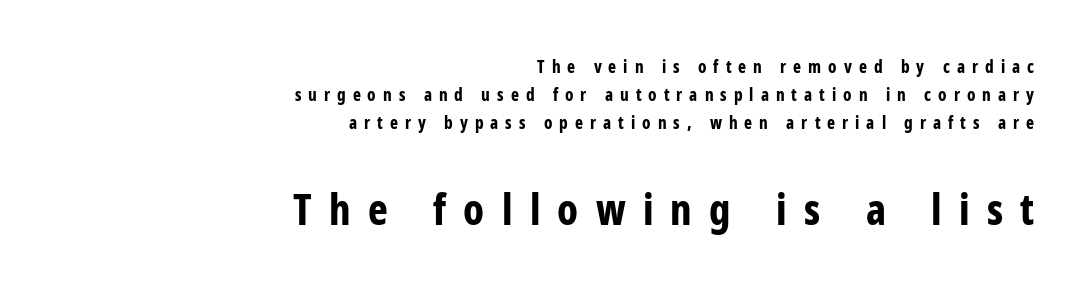
{"serif": "no", "italic": "no", "bold": "yes", "weight": "bold", "width": "condensed", "stroke_contrast": "low", "x_height": "medium", "monospaced": "no", "underline": "no", "align": "right", "line_spacing": "normal", "line_spacing_ratio": 1.65, "letter_spacing": "wide", "letter_spacing_em": 0.41, "larger_block": "second", "size_ratio": 2.47, "glyph_px": 42}
